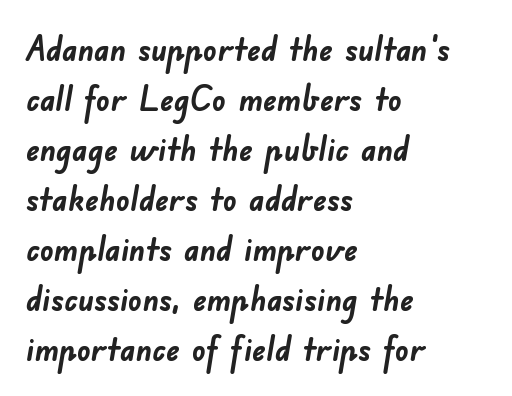
The image shows 34 px semibold sans-serif type; set left-aligned, normal line spacing (1.47x), normal letter spacing, not underlined; low stroke contrast and a small x-height.
